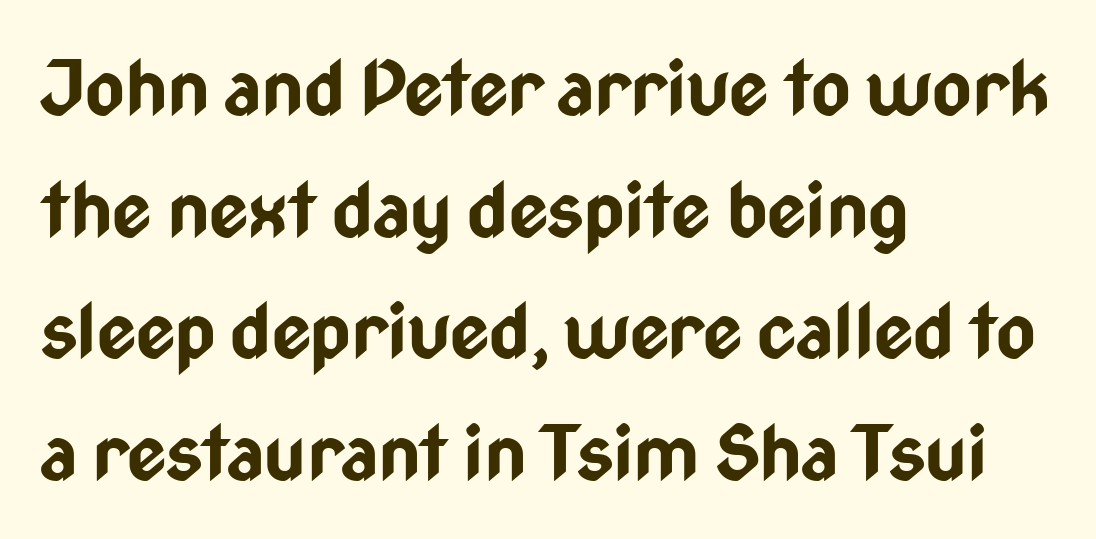
The image shows 76 px bold, condensed sans-serif type, upright; set left-aligned, normal line spacing (1.6x), normal letter spacing, not underlined; low stroke contrast and a medium x-height.
